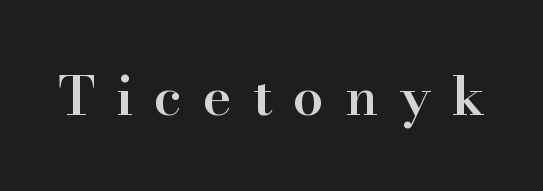
{"serif": "yes", "italic": "no", "bold": "semi", "weight": "semibold", "width": "normal", "stroke_contrast": "high", "x_height": "small", "monospaced": "no", "underline": "no", "letter_spacing": "wide", "letter_spacing_em": 0.39, "glyph_px": 54}
